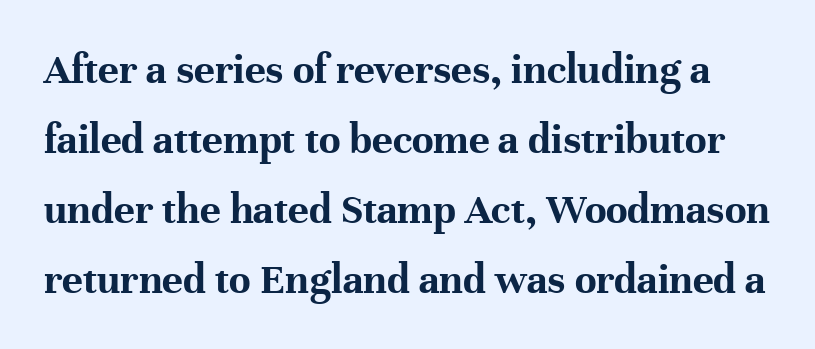
The image shows 44 px bold serif type, upright; set normal line spacing (1.59x), normal letter spacing, not underlined; high stroke contrast and a medium x-height.
